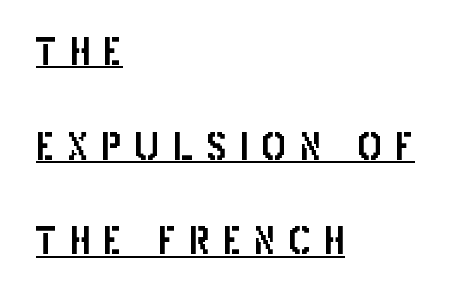
The image shows 38 px condensed sans-serif type, upright; set left-aligned, loose line spacing (2.49x), unusually wide letter spacing (+0.32 em), underlined; low stroke contrast and a large x-height.
